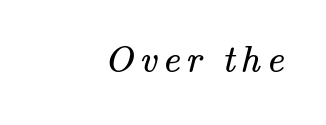
Q: Is the text bold? A: No.
Q: Is the typeface a serif or a sans-serif typeface? A: Serif.
Q: Is the text underlined? A: No.
Q: How is the paragraph aligned? A: Right-aligned.
Q: Width (condensed, normal, or wide)? A: Normal.
Q: Stroke contrast? A: Medium.
Q: x-height? A: Small.
Q: Monospaced? A: No.
